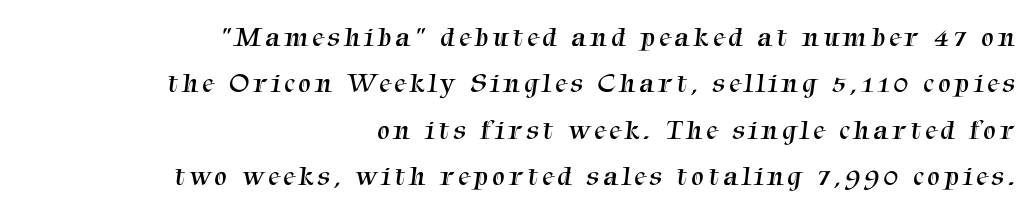
{"serif": "yes", "bold": "no", "weight": "regular", "width": "normal", "stroke_contrast": "medium", "x_height": "medium", "monospaced": "no", "underline": "no", "align": "right", "line_spacing": "normal", "line_spacing_ratio": 1.66, "glyph_px": 28}
